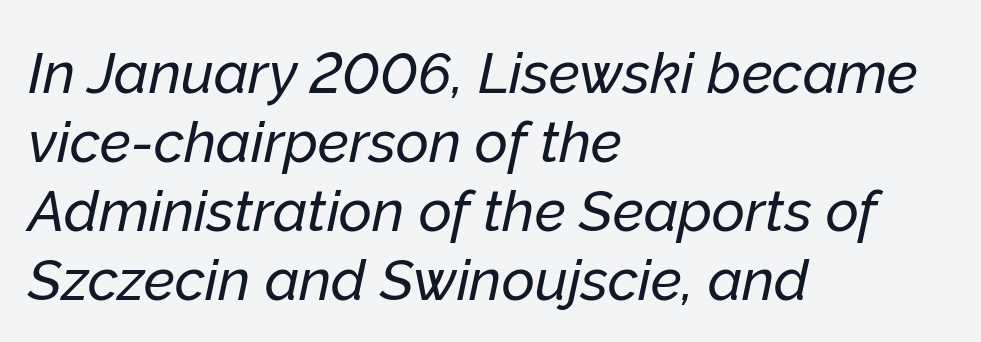
{"italic": "yes", "lean": "right", "slant_degrees": 12, "width": "normal", "stroke_contrast": "low", "x_height": "medium", "monospaced": "no", "underline": "no", "align": "left", "line_spacing_ratio": 1.21, "letter_spacing": "normal", "letter_spacing_em": 0.0, "glyph_px": 57}
